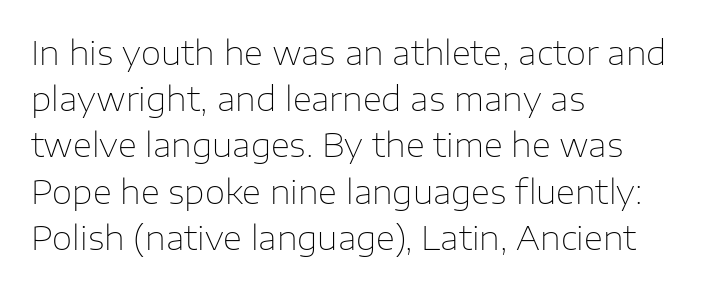
{"serif": "no", "italic": "no", "bold": "no", "weight": "thin", "width": "normal", "stroke_contrast": "low", "x_height": "medium", "monospaced": "no", "underline": "no", "align": "left", "line_spacing": "normal", "line_spacing_ratio": 1.4, "letter_spacing": "normal", "letter_spacing_em": 0.0, "glyph_px": 33}
